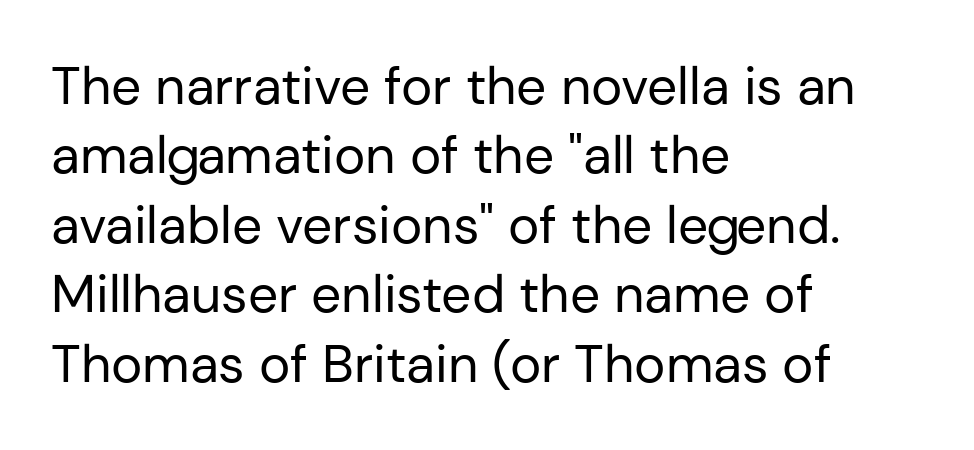
The image shows 53 px regular-weight sans-serif type, upright; set left-aligned, normal line spacing (1.31x), normal letter spacing, not underlined; low stroke contrast and a medium x-height.
